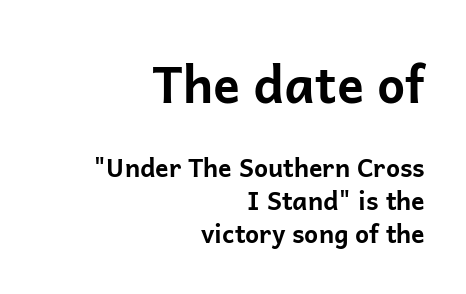
{"serif": "no", "italic": "no", "bold": "yes", "weight": "bold", "width": "normal", "stroke_contrast": "low", "x_height": "medium", "monospaced": "no", "underline": "no", "align": "right", "line_spacing": "normal", "line_spacing_ratio": 1.31, "letter_spacing": "normal", "letter_spacing_em": 0.0, "larger_block": "first", "size_ratio": 2.0, "glyph_px": 50}
